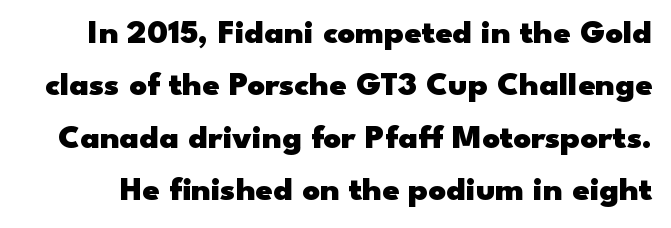
Q: Is the text bold? A: Yes.
Q: Is the text italic (slanted)? A: No, it is upright.
Q: Is the typeface a serif or a sans-serif typeface? A: Sans-serif.
Q: Is the text underlined? A: No.
Q: Is the spacing between letters normal or unusually wide? A: Normal.
Q: Is the spacing between lines tight, normal or loose? A: Normal.
Q: Width (condensed, normal, or wide)? A: Wide.
Q: Stroke contrast? A: Low.
Q: x-height? A: Small.
Q: Monospaced? A: No.
